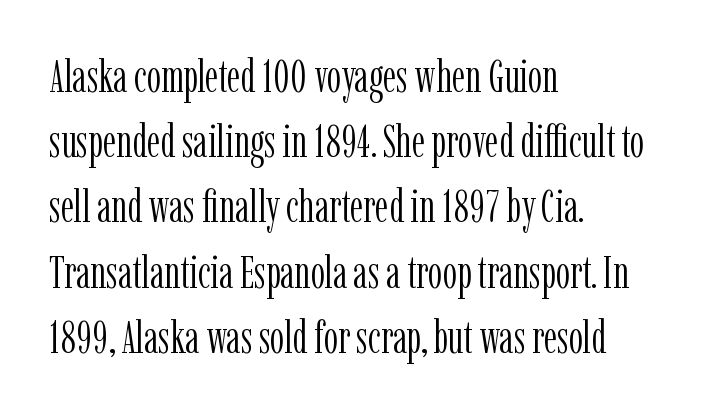
The image shows 45 px light, condensed serif type, upright; set left-aligned, normal line spacing (1.45x), normal letter spacing, not underlined; low stroke contrast and a medium x-height.
